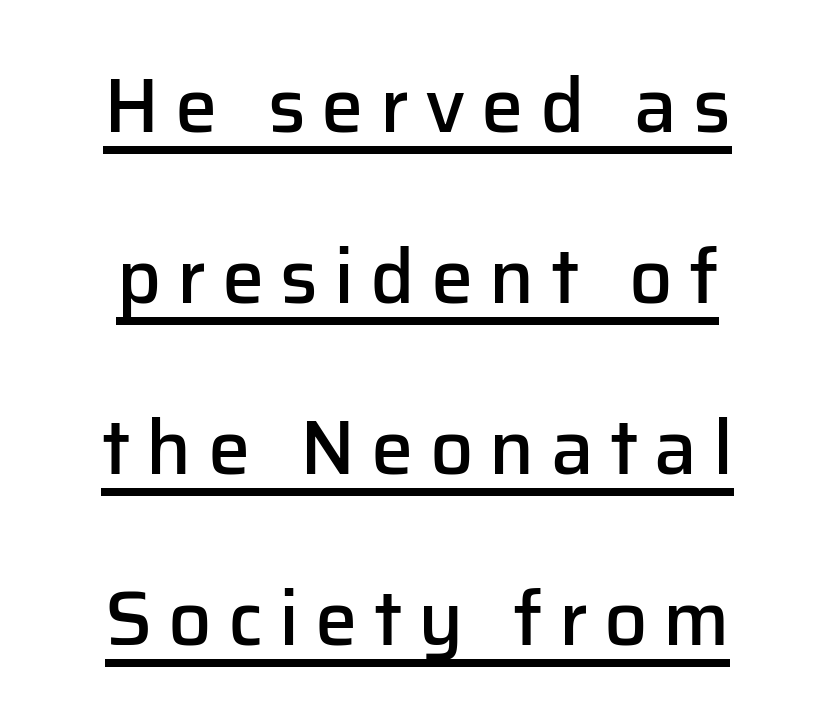
{"serif": "no", "italic": "no", "bold": "semi", "weight": "semibold", "width": "normal", "stroke_contrast": "low", "x_height": "medium", "monospaced": "no", "underline": "yes", "align": "center", "line_spacing": "loose", "line_spacing_ratio": 2.25, "letter_spacing": "wide", "letter_spacing_em": 0.21, "glyph_px": 76}
